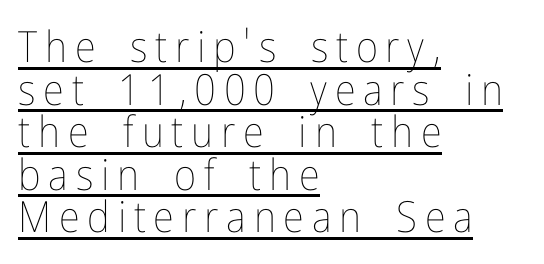
Q: Is the text bold? A: No.
Q: Is the text italic (slanted)? A: No, it is upright.
Q: Is the text underlined? A: Yes.
Q: How is the paragraph aligned? A: Left-aligned.
Q: Is the spacing between lines tight, normal or loose? A: Tight.
Q: Width (condensed, normal, or wide)? A: Condensed.
Q: Stroke contrast? A: Low.
Q: x-height? A: Medium.
Q: Monospaced? A: No.
